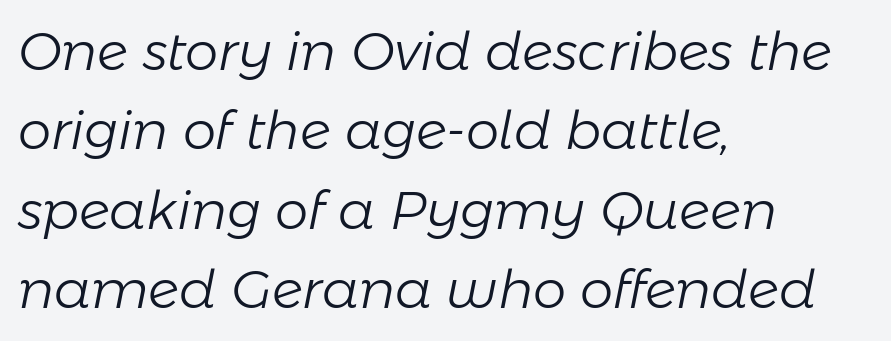
The image shows 53 px light type, italic (leaning right); set left-aligned, normal line spacing (1.5x), normal letter spacing, not underlined; low stroke contrast and a medium x-height.
